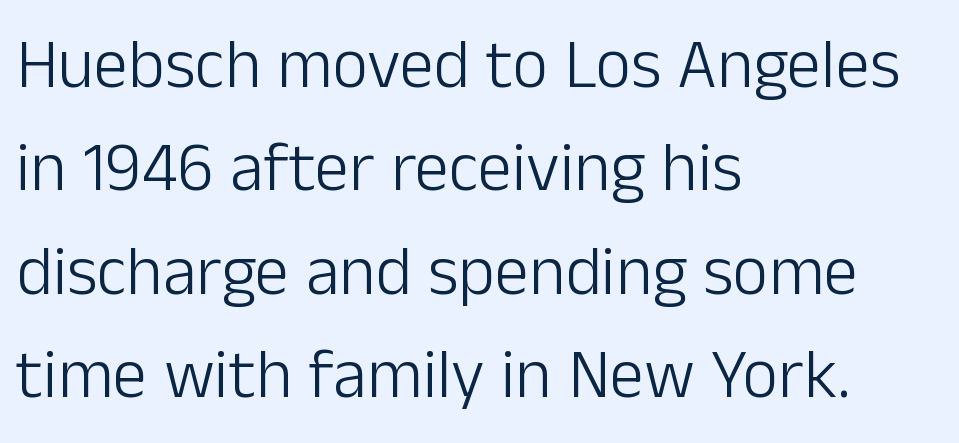
Q: Is the text bold? A: No.
Q: Is the text italic (slanted)? A: No, it is upright.
Q: Is the typeface a serif or a sans-serif typeface? A: Sans-serif.
Q: Is the text underlined? A: No.
Q: How is the paragraph aligned? A: Left-aligned.
Q: Is the spacing between letters normal or unusually wide? A: Normal.
Q: Is the spacing between lines tight, normal or loose? A: Normal.
Q: Width (condensed, normal, or wide)? A: Normal.
Q: Stroke contrast? A: Low.
Q: x-height? A: Medium.
Q: Monospaced? A: No.
